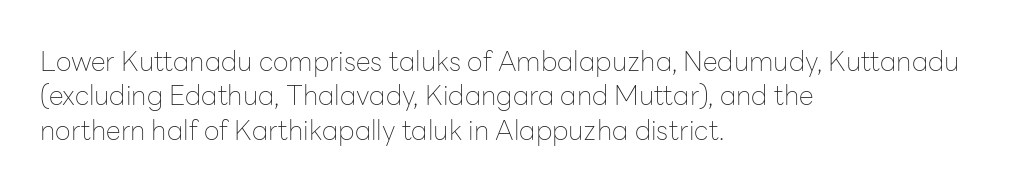
Q: Is the text bold? A: No.
Q: Is the text italic (slanted)? A: No, it is upright.
Q: Is the text underlined? A: No.
Q: How is the paragraph aligned? A: Left-aligned.
Q: Is the spacing between letters normal or unusually wide? A: Normal.
Q: Is the spacing between lines tight, normal or loose? A: Normal.
